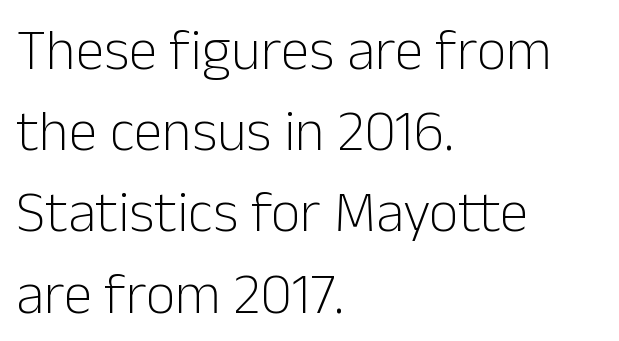
{"serif": "no", "italic": "no", "bold": "no", "weight": "light", "width": "normal", "stroke_contrast": "low", "x_height": "medium", "monospaced": "no", "underline": "no", "align": "left", "line_spacing": "normal", "line_spacing_ratio": 1.4, "letter_spacing": "normal", "letter_spacing_em": 0.0, "glyph_px": 58}
